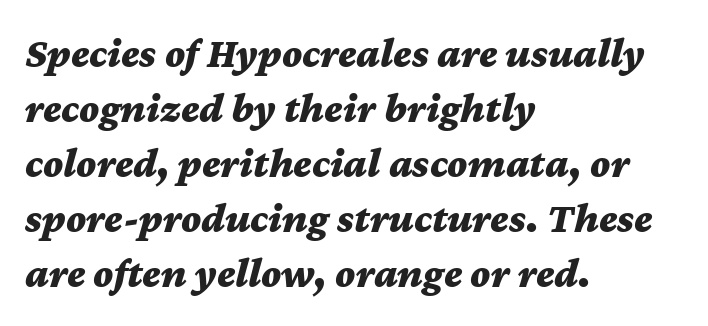
Line starts are locked; line ends wander. The passage shown is typed in a proportional face where columns would drift. Chunky letters — that's bold for sure. Standard letterfit; no display-style spreading of the glyphs.
